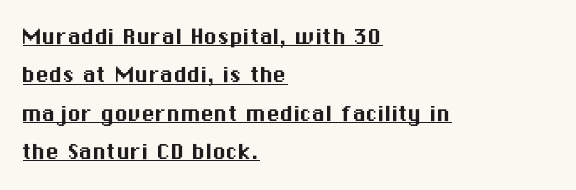
The image shows 27 px text type, upright; set left-aligned, normal line spacing (1.42x), normal letter spacing, underlined.
